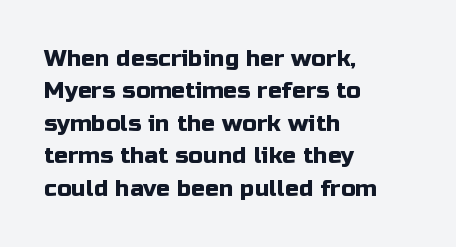
{"italic": "no", "underline": "no", "align": "left", "line_spacing": "normal", "line_spacing_ratio": 1.41, "letter_spacing": "normal", "letter_spacing_em": 0.0, "glyph_px": 23}
